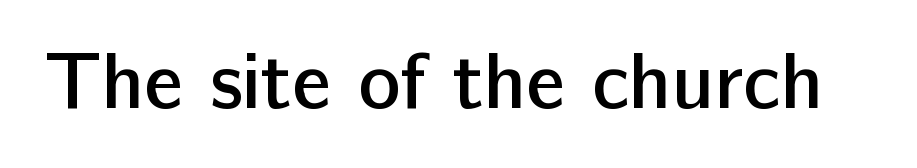
Q: Is the text bold? A: Semi-bold.
Q: Is the text italic (slanted)? A: No, it is upright.
Q: Is the typeface a serif or a sans-serif typeface? A: Sans-serif.
Q: Is the text underlined? A: No.
Q: Is the spacing between letters normal or unusually wide? A: Normal.
Q: Width (condensed, normal, or wide)? A: Normal.
Q: Stroke contrast? A: Low.
Q: x-height? A: Medium.
Q: Monospaced? A: No.
